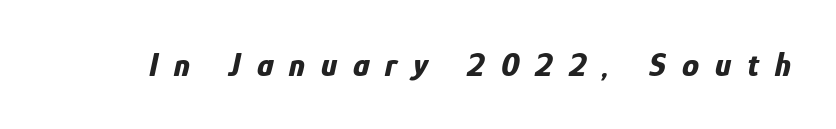
Q: Is the text bold? A: Yes.
Q: Is the text italic (slanted)? A: Yes, it leans right by about 12 degrees.
Q: Is the text underlined? A: No.
Q: Is the spacing between letters normal or unusually wide? A: Unusually wide.
Q: Width (condensed, normal, or wide)? A: Condensed.
Q: Stroke contrast? A: Low.
Q: x-height? A: Medium.
Q: Monospaced? A: No.
